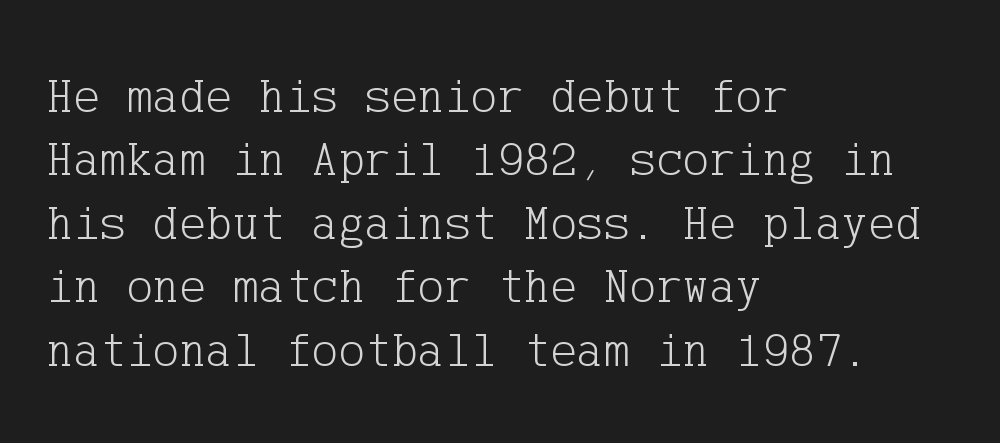
Tracking here is standard; glyphs follow each other at the usual distance. On a weight scale, this lands at 450 or below. Check where the strokes stop: tiny serifs finish them off. Type without underlining. Every character sits straight up, as roman type does. The leading is moderate, giving the passage an even texture.
